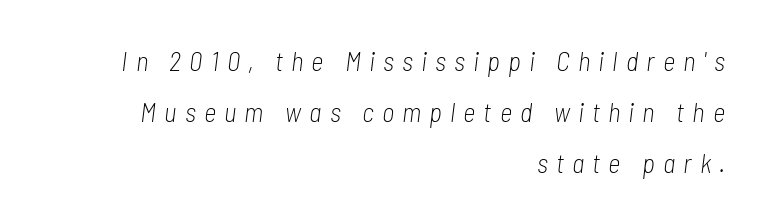
{"italic": "yes", "lean": "right", "slant_degrees": 7, "bold": "no", "underline": "no", "align": "right", "line_spacing_ratio": 1.88, "letter_spacing": "wide", "letter_spacing_em": 0.3, "glyph_px": 27}
